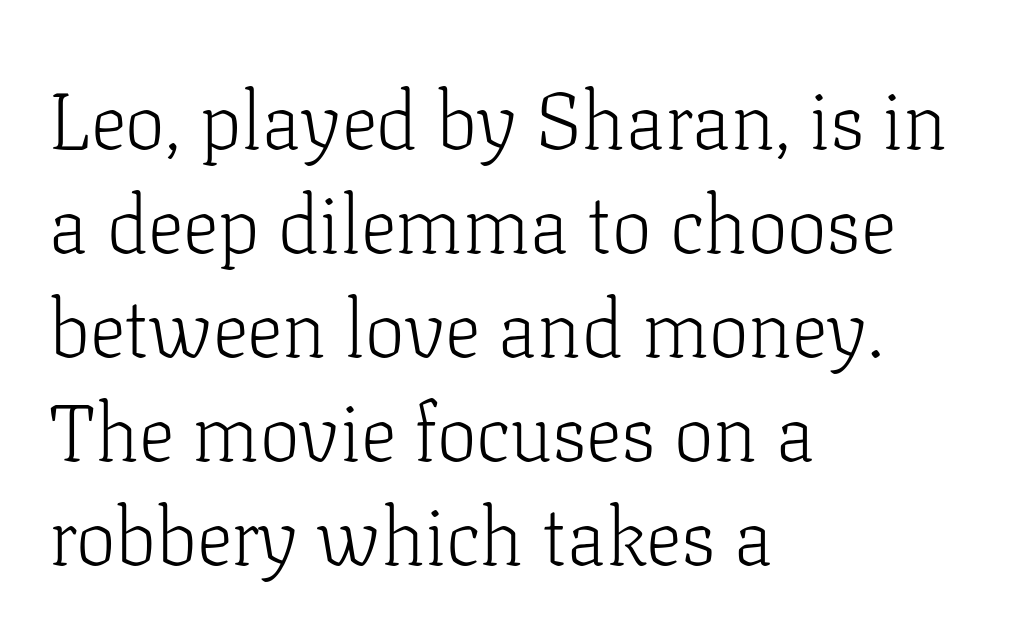
The typeface has the unassuming heft of standard copy or less. You could not count columns in this text — the font is proportionally spaced. Is the block centered? No — it sits flush against the left margin. In terms of letterform style, serifs are clearly present.
